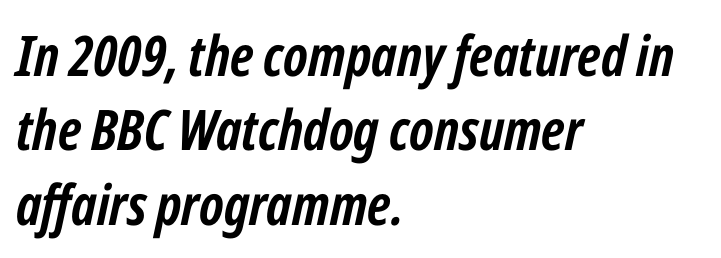
The image shows 56 px semibold, condensed type, italic (leaning right); set left-aligned, normal line spacing (1.33x), normal letter spacing, not underlined; low stroke contrast and a medium x-height.
